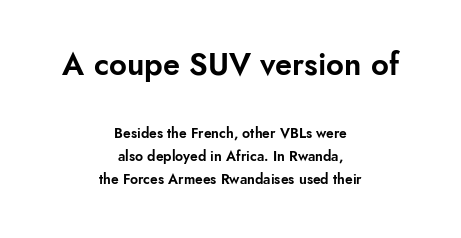
{"serif": "no", "italic": "no", "width": "normal", "stroke_contrast": "low", "x_height": "small", "monospaced": "no", "underline": "no", "align": "center", "line_spacing": "normal", "line_spacing_ratio": 1.65, "letter_spacing": "normal", "letter_spacing_em": 0.0, "larger_block": "first", "size_ratio": 2.21, "glyph_px": 31}
